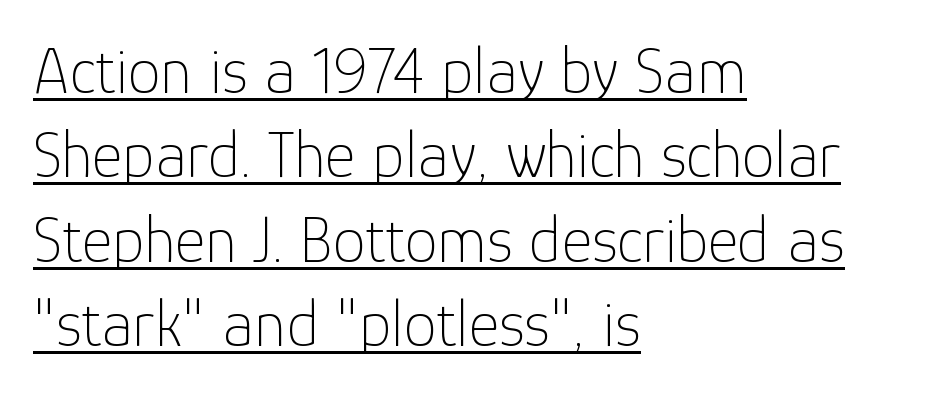
The image shows 66 px thin sans-serif type, upright; set left-aligned, normal line spacing (1.28x), normal letter spacing, underlined; low stroke contrast and a medium x-height.
